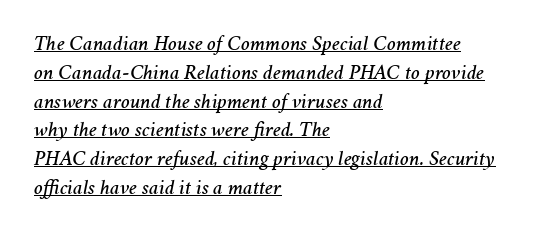
The image shows 21 px text type, italic (leaning right); set left-aligned, normal line spacing (1.37x), normal letter spacing, underlined.
